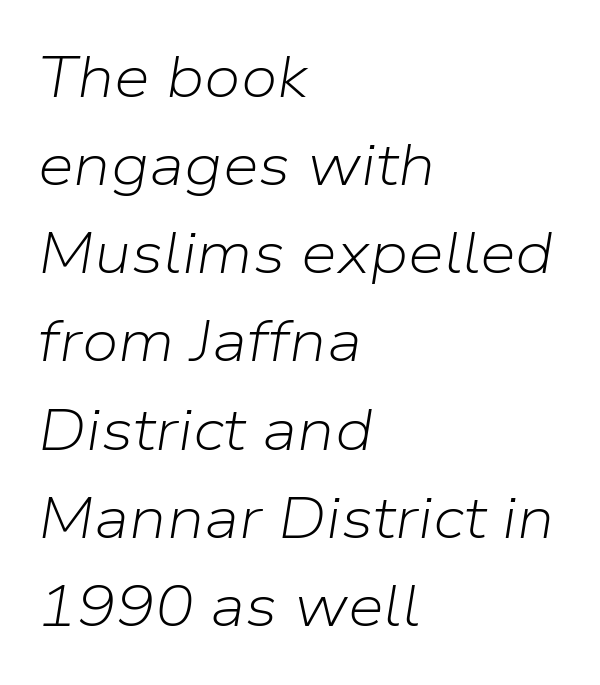
{"italic": "yes", "lean": "right", "slant_degrees": 9, "bold": "no", "weight": "light", "width": "normal", "stroke_contrast": "low", "x_height": "medium", "monospaced": "no", "underline": "no", "align": "left", "line_spacing": "normal", "line_spacing_ratio": 1.52, "letter_spacing": "normal", "letter_spacing_em": 0.0, "glyph_px": 58}
